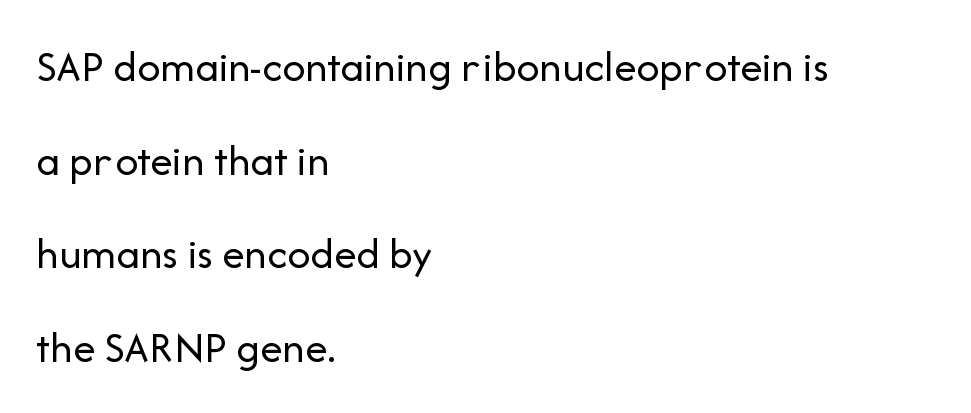
{"serif": "no", "italic": "no", "bold": "no", "weight": "regular", "width": "normal", "stroke_contrast": "low", "x_height": "medium", "monospaced": "no", "underline": "no", "align": "left", "line_spacing": "loose", "line_spacing_ratio": 2.08, "letter_spacing": "normal", "letter_spacing_em": 0.0, "glyph_px": 45}
